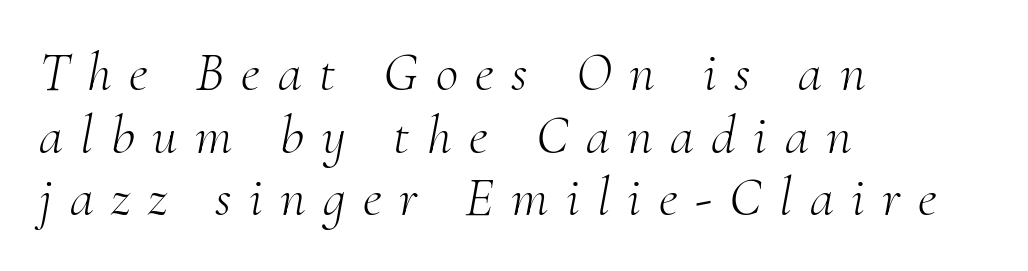
The weight tops out at a normal text grade. Regarding serifs, this sample has them. Is this a fixed-width face? No — the glyphs have proportional, varying widths. Compared with typical body copy, the letter spacing here is much looser. Posture: slanted. Compared with a centered layout, this one pins lines to the left instead.
